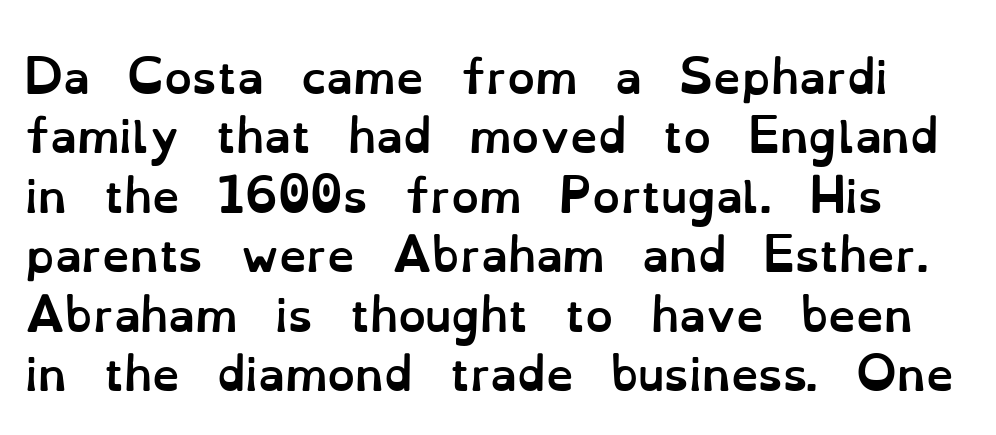
{"italic": "no", "bold": "yes", "weight": "semibold", "width": "normal", "stroke_contrast": "low", "x_height": "small", "monospaced": "no", "underline": "no", "line_spacing": "normal", "line_spacing_ratio": 1.35, "letter_spacing": "normal", "letter_spacing_em": 0.0, "glyph_px": 44}
